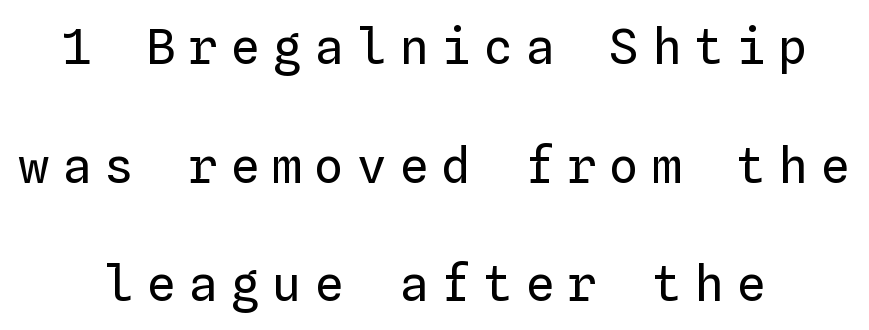
{"italic": "no", "bold": "no", "weight": "regular", "width": "normal", "stroke_contrast": "low", "x_height": "medium", "monospaced": "yes", "underline": "no", "align": "center", "line_spacing": "loose", "line_spacing_ratio": 2.42, "letter_spacing": "wide", "letter_spacing_em": 0.26, "glyph_px": 49}
